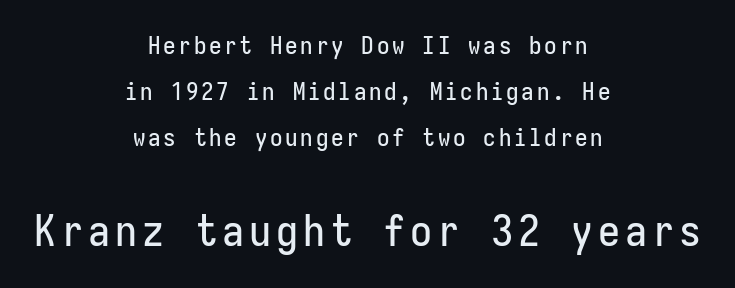
The image shows 44 px condensed sans-serif type, upright, monospaced; set centered, line spacing 1.85x, not underlined; the second (bottom) block is 1.76x larger; low stroke contrast and a medium x-height.
